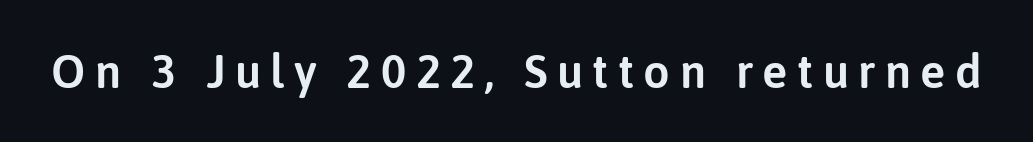
Q: Is the text italic (slanted)? A: No, it is upright.
Q: Is the typeface a serif or a sans-serif typeface? A: Sans-serif.
Q: Is the text underlined? A: No.
Q: Is the spacing between letters normal or unusually wide? A: Unusually wide.
Q: Width (condensed, normal, or wide)? A: Normal.
Q: Stroke contrast? A: Low.
Q: x-height? A: Medium.
Q: Monospaced? A: No.
